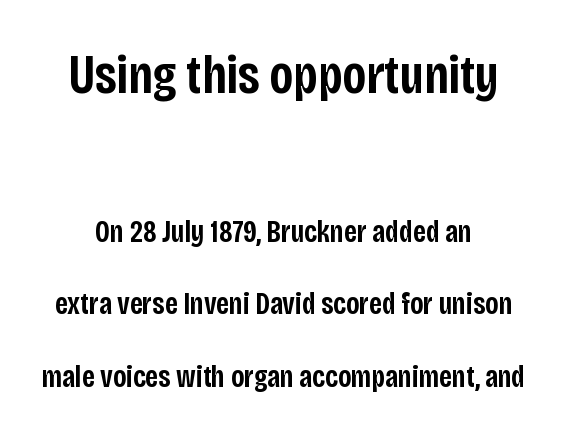
{"serif": "no", "italic": "no", "bold": "semi", "weight": "semibold", "width": "condensed", "stroke_contrast": "low", "x_height": "large", "monospaced": "no", "underline": "no", "align": "center", "line_spacing": "loose", "line_spacing_ratio": 2.33, "letter_spacing": "normal", "letter_spacing_em": 0.0, "larger_block": "first", "size_ratio": 1.77, "glyph_px": 55}
